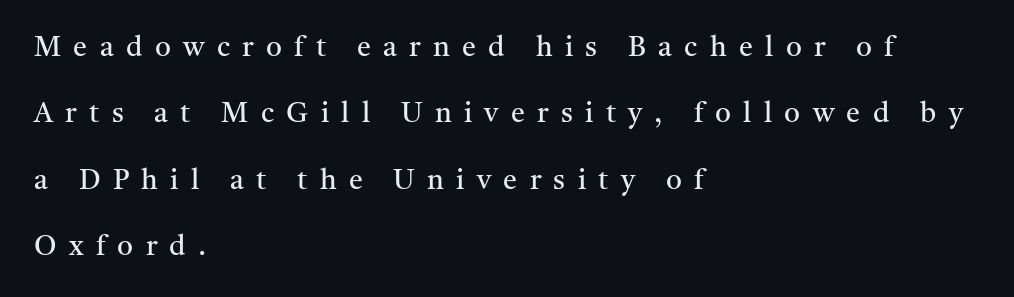
Where is the straight margin? On the left. No heavy texture on the line: the type isn't bold. Spacing verdict: proportional, widths tailored to each character. The typeface chosen for these lines features serifs.
